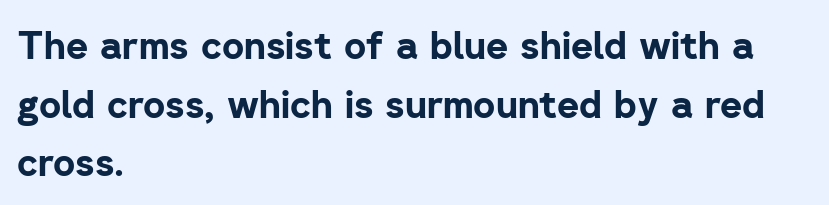
Q: Is the text bold? A: Yes.
Q: Is the text italic (slanted)? A: No, it is upright.
Q: Is the typeface a serif or a sans-serif typeface? A: Sans-serif.
Q: Is the text underlined? A: No.
Q: How is the paragraph aligned? A: Left-aligned.
Q: Is the spacing between letters normal or unusually wide? A: Normal.
Q: Is the spacing between lines tight, normal or loose? A: Normal.
Q: Width (condensed, normal, or wide)? A: Normal.
Q: Stroke contrast? A: Low.
Q: x-height? A: Medium.
Q: Monospaced? A: No.
